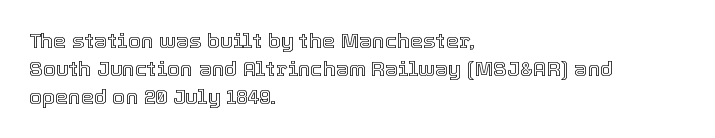
Q: Is the text italic (slanted)? A: No, it is upright.
Q: Is the text underlined? A: No.
Q: How is the paragraph aligned? A: Left-aligned.
Q: Is the spacing between letters normal or unusually wide? A: Normal.
Q: Is the spacing between lines tight, normal or loose? A: Normal.
